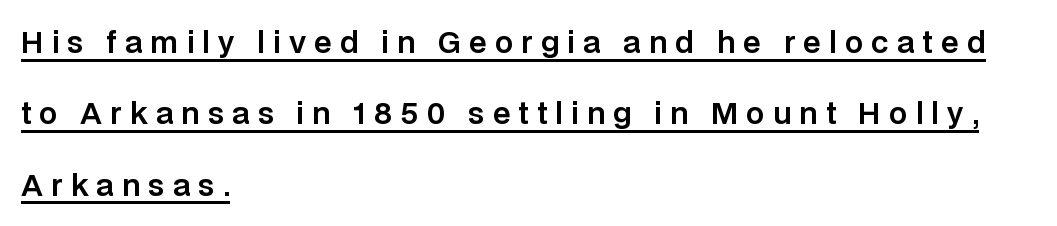
Is this a fixed-width face? No — the glyphs have proportional, varying widths. Quick note: interline space is abundant. Short and long lines alike share a common starting point at left. Unlike a traditional serif, this face leaves its strokes unadorned. Loose tracking; the words dissolve into strings of separated letters. Ordinary non-slanted type is in use.
